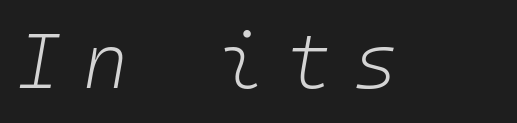
The image shows 77 px light type, italic (leaning right), monospaced; set unusually wide letter spacing (+0.29 em), not underlined; low stroke contrast and a medium x-height.
